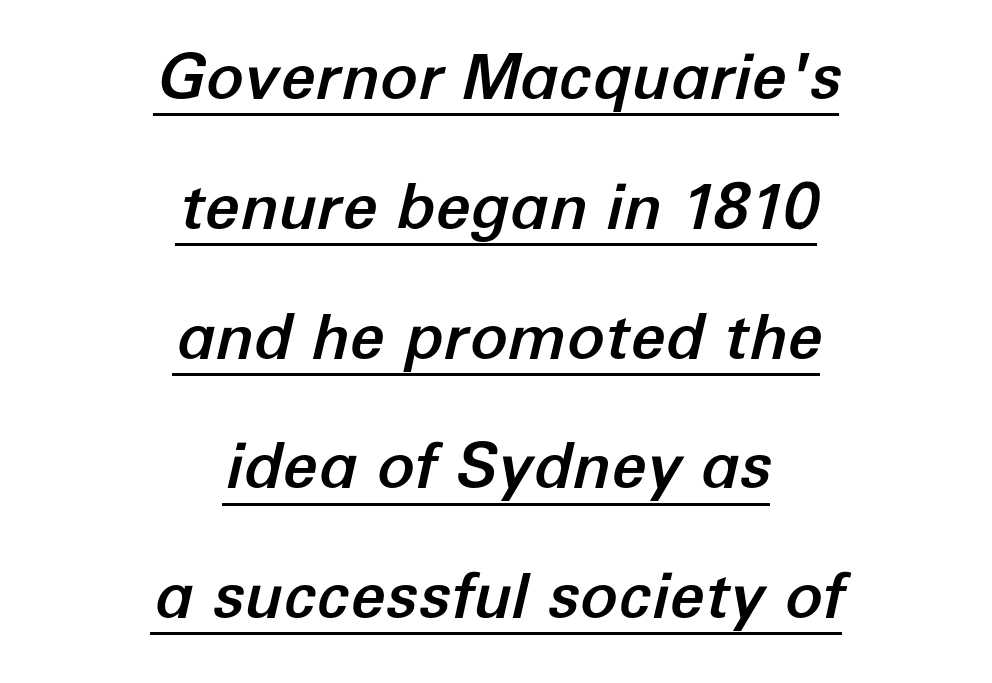
Caption: standard tracking, unaltered. Think of a printed novel: that variable character pitch is what you see here. You can tell it's italic because the verticals aren't actually vertical. The passage is arranged like a title page — every line centered.
